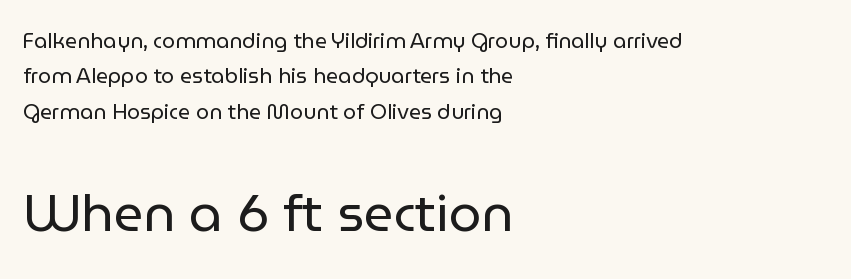
{"serif": "no", "italic": "no", "bold": "no", "weight": "regular", "width": "normal", "stroke_contrast": "low", "x_height": "medium", "monospaced": "no", "underline": "no", "align": "left", "line_spacing": "normal", "line_spacing_ratio": 1.69, "letter_spacing": "normal", "letter_spacing_em": 0.0, "larger_block": "second", "size_ratio": 2.48, "glyph_px": 52}
